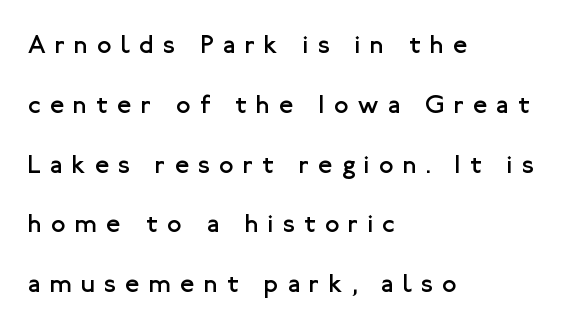
{"italic": "no", "bold": "no", "underline": "no", "align": "left", "line_spacing": "loose", "line_spacing_ratio": 2.3, "letter_spacing": "wide", "letter_spacing_em": 0.37, "glyph_px": 26}
